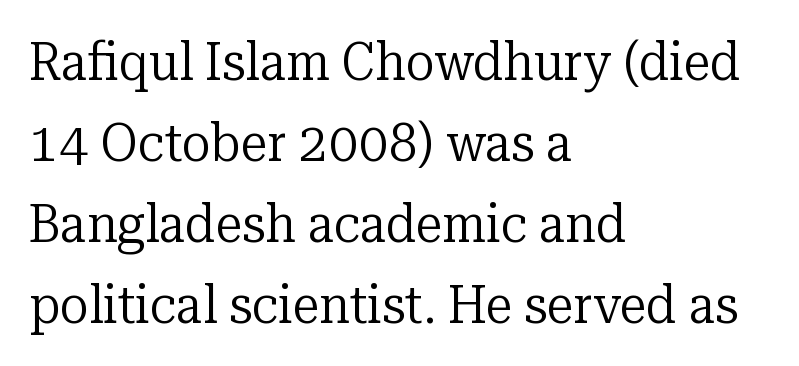
Q: Is the text bold? A: No.
Q: Is the text italic (slanted)? A: No, it is upright.
Q: Is the typeface a serif or a sans-serif typeface? A: Serif.
Q: Is the text underlined? A: No.
Q: How is the paragraph aligned? A: Left-aligned.
Q: Is the spacing between letters normal or unusually wide? A: Normal.
Q: Is the spacing between lines tight, normal or loose? A: Normal.
Q: Width (condensed, normal, or wide)? A: Normal.
Q: Stroke contrast? A: Low.
Q: x-height? A: Medium.
Q: Monospaced? A: No.
